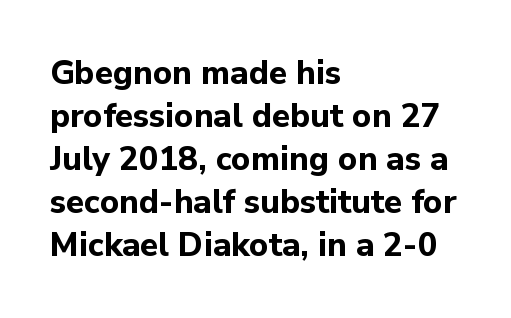
Q: Is the text bold? A: Yes.
Q: Is the text italic (slanted)? A: No, it is upright.
Q: Is the typeface a serif or a sans-serif typeface? A: Sans-serif.
Q: Is the text underlined? A: No.
Q: How is the paragraph aligned? A: Left-aligned.
Q: Is the spacing between letters normal or unusually wide? A: Normal.
Q: Is the spacing between lines tight, normal or loose? A: Normal.
Q: Width (condensed, normal, or wide)? A: Normal.
Q: Stroke contrast? A: Low.
Q: x-height? A: Medium.
Q: Monospaced? A: No.
